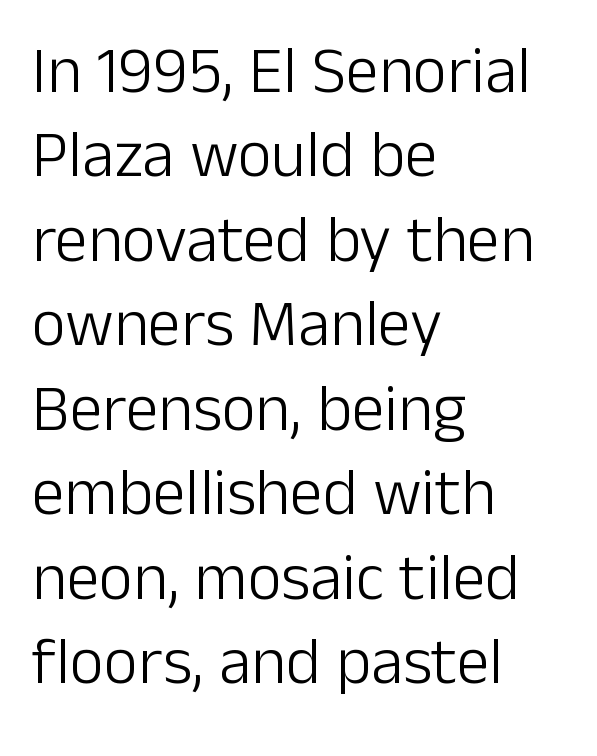
The passage shown is not bold in any degree. Does the copy run flush right? No — it runs flush left. Descender tails drop into unmarked territory. The passage shown has conventional tracking throughout.
